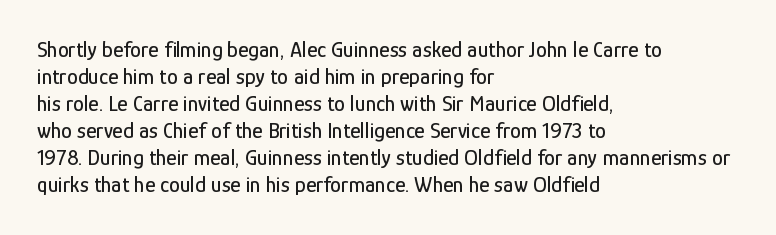
Q: Is the text italic (slanted)? A: No, it is upright.
Q: Is the text underlined? A: No.
Q: How is the paragraph aligned? A: Left-aligned.
Q: Is the spacing between letters normal or unusually wide? A: Normal.
